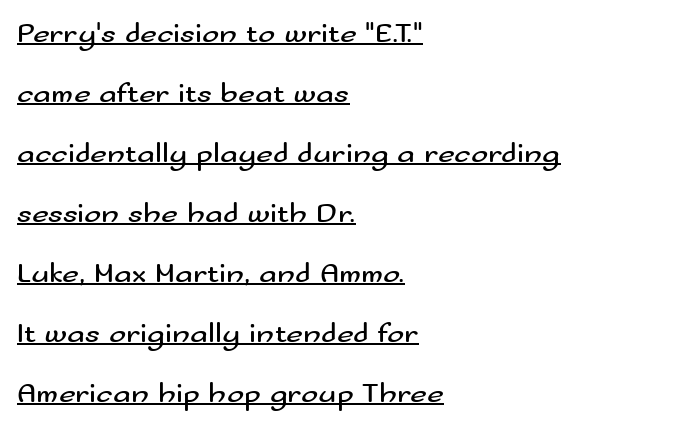
Q: Is the text bold? A: No.
Q: Is the text italic (slanted)? A: No, it is upright.
Q: Is the typeface a serif or a sans-serif typeface? A: Sans-serif.
Q: Is the text underlined? A: Yes.
Q: How is the paragraph aligned? A: Left-aligned.
Q: Is the spacing between letters normal or unusually wide? A: Normal.
Q: Is the spacing between lines tight, normal or loose? A: Loose.
Q: Width (condensed, normal, or wide)? A: Wide.
Q: Stroke contrast? A: Medium.
Q: x-height? A: Small.
Q: Monospaced? A: No.
